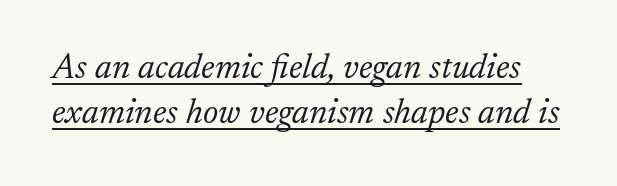
Nobody touched the tracking dial on this one. This sample has the flowing, uneven cadence of proportional lettering. Little horizontal feet cap the strokes, marking this as serif type. Weight: in the light-to-regular range. What's the leading like? Ordinary, nothing unusual. Honestly, the underline is the first thing you notice here.
